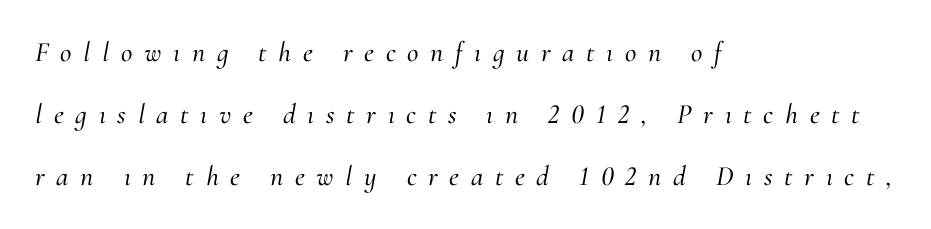
Q: Is the text italic (slanted)? A: Yes, it leans right by about 10 degrees.
Q: Is the typeface a serif or a sans-serif typeface? A: Serif.
Q: Is the text underlined? A: No.
Q: How is the paragraph aligned? A: Left-aligned.
Q: Is the spacing between letters normal or unusually wide? A: Unusually wide.
Q: Is the spacing between lines tight, normal or loose? A: Loose.
Q: Width (condensed, normal, or wide)? A: Normal.
Q: Stroke contrast? A: Medium.
Q: x-height? A: Small.
Q: Monospaced? A: No.
